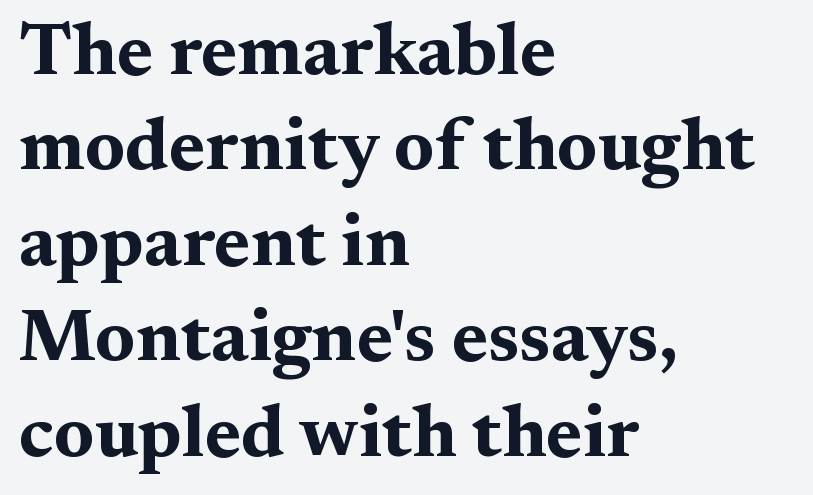
{"serif": "yes", "italic": "no", "bold": "yes", "weight": "bold", "width": "wide", "stroke_contrast": "medium", "x_height": "medium", "monospaced": "no", "underline": "no", "align": "left", "line_spacing": "normal", "line_spacing_ratio": 1.29, "letter_spacing": "normal", "letter_spacing_em": 0.0, "glyph_px": 74}
